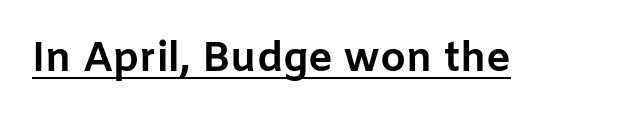
The image shows 41 px bold sans-serif type, upright; set normal letter spacing, underlined; low stroke contrast and a medium x-height.
